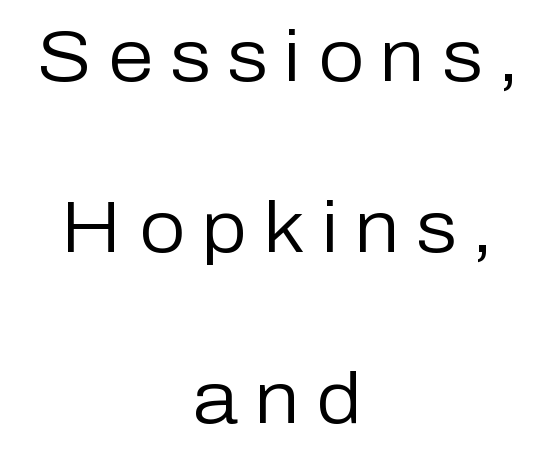
Q: Is the text bold? A: No.
Q: Is the text italic (slanted)? A: No, it is upright.
Q: Is the typeface a serif or a sans-serif typeface? A: Sans-serif.
Q: Is the text underlined? A: No.
Q: How is the paragraph aligned? A: Centered.
Q: Is the spacing between letters normal or unusually wide? A: Unusually wide.
Q: Is the spacing between lines tight, normal or loose? A: Loose.
Q: Width (condensed, normal, or wide)? A: Normal.
Q: Stroke contrast? A: Low.
Q: x-height? A: Medium.
Q: Monospaced? A: No.
